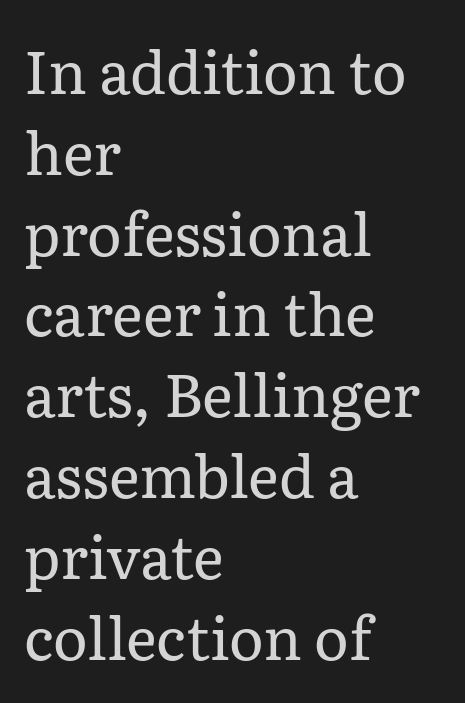
Caption: face not bold, strokes unweighted. Quick note: underline off. A typesetter would mark this as roman, not italic. Compared with typical paragraphs, the rows here are spaced about the same. The characters display serif detailing at their extremities. Each line starts at the same left margin while the right side varies.
